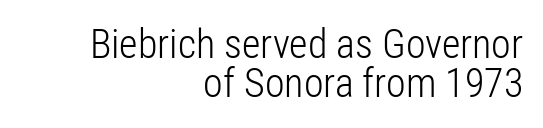
{"serif": "no", "italic": "no", "bold": "no", "weight": "light", "width": "condensed", "stroke_contrast": "low", "x_height": "medium", "monospaced": "no", "underline": "no", "align": "right", "line_spacing": "tight", "line_spacing_ratio": 0.98, "letter_spacing": "normal", "letter_spacing_em": 0.0, "glyph_px": 40}
